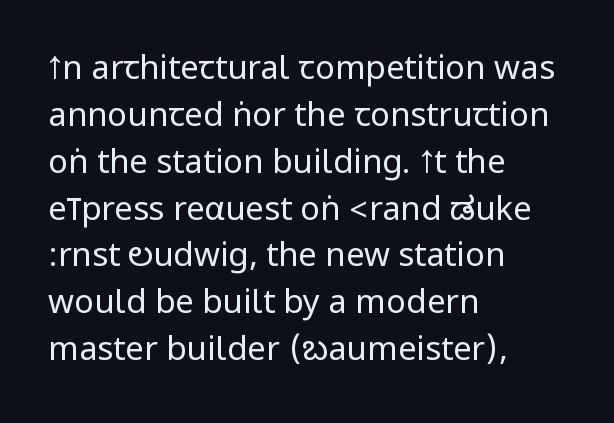
Letters rest on an invisible, unmarked baseline. Which margin do the lines hug? The left one — the right edge is uneven. Interline gaps are of average width in this sample. This rendering employs a face without finishing strokes, i.e., a sans-serif. Every stem runs plumb, perpendicular to the baseline. Is this a heavy cut? Hardly; it is regular or lighter.
